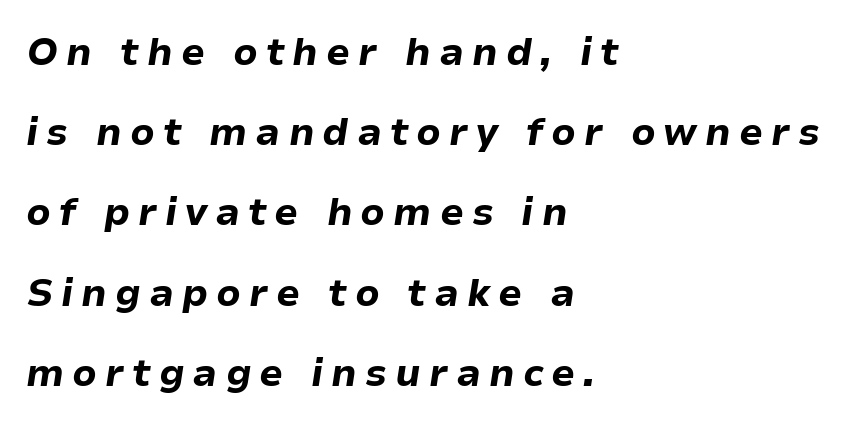
{"italic": "yes", "lean": "right", "slant_degrees": 9, "bold": "yes", "weight": "bold", "width": "normal", "stroke_contrast": "low", "x_height": "medium", "monospaced": "no", "underline": "no", "align": "left", "line_spacing": "loose", "line_spacing_ratio": 2.11, "letter_spacing": "wide", "letter_spacing_em": 0.21, "glyph_px": 38}
